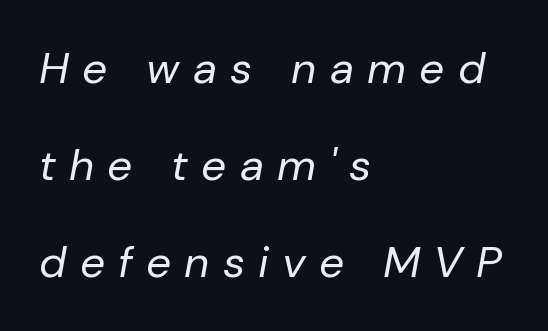
{"italic": "yes", "lean": "right", "slant_degrees": 10, "bold": "no", "weight": "regular", "width": "normal", "stroke_contrast": "low", "x_height": "medium", "monospaced": "no", "underline": "no", "align": "left", "line_spacing": "loose", "line_spacing_ratio": 2.21, "letter_spacing": "wide", "letter_spacing_em": 0.3, "glyph_px": 44}
